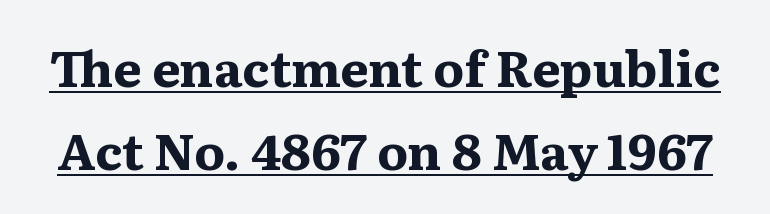
{"serif": "yes", "italic": "no", "bold": "yes", "weight": "bold", "width": "normal", "stroke_contrast": "medium", "x_height": "medium", "monospaced": "no", "underline": "yes", "line_spacing": "normal", "line_spacing_ratio": 1.67, "letter_spacing": "normal", "letter_spacing_em": 0.0, "glyph_px": 50}
